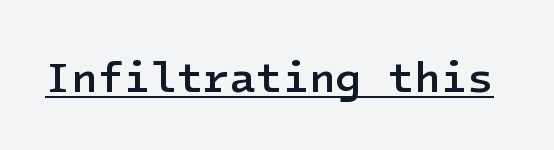
The passage shown is semibold, sitting just below true bold. Looks like someone drew a line under every word here. Look at the bottom of the vertical strokes: they stop flat, with no serifs. Posture: vertical. Glyph-to-glyph distance matches everyday printed text.
